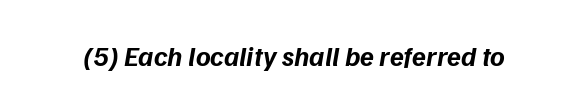
{"serif": "no", "bold": "yes", "weight": "bold", "width": "normal", "stroke_contrast": "low", "x_height": "medium", "monospaced": "no", "underline": "no", "letter_spacing": "normal", "letter_spacing_em": 0.0, "glyph_px": 28}
